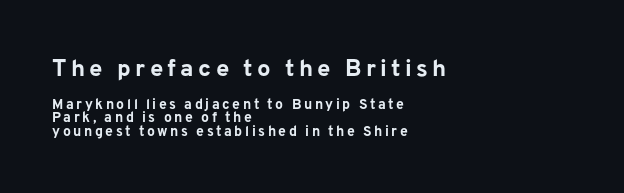
{"italic": "no", "bold": "yes", "underline": "no", "align": "left", "line_spacing": "tight", "line_spacing_ratio": 0.98, "larger_block": "first", "size_ratio": 1.71, "glyph_px": 24}
